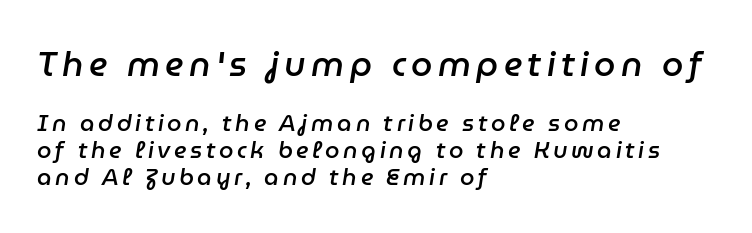
In CSS terms this would be text-align: left. The zone under the glyphs is completely vacant. Top chunk: large. Bottom chunk: small. Every character sits at an angle, as italics do. You could not count columns in this text — the font is proportionally spaced. Typographic density is moderately raised because the face is semibold.
